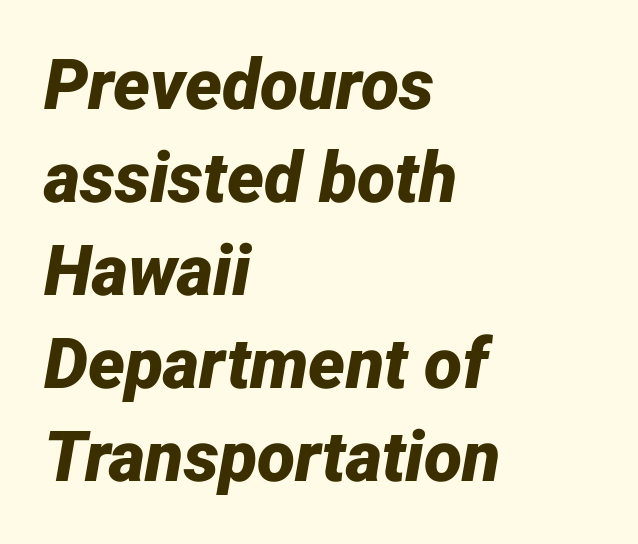
The image shows 70 px bold type, italic (leaning right); set left-aligned, normal line spacing (1.33x), normal letter spacing, not underlined; low stroke contrast and a medium x-height.
